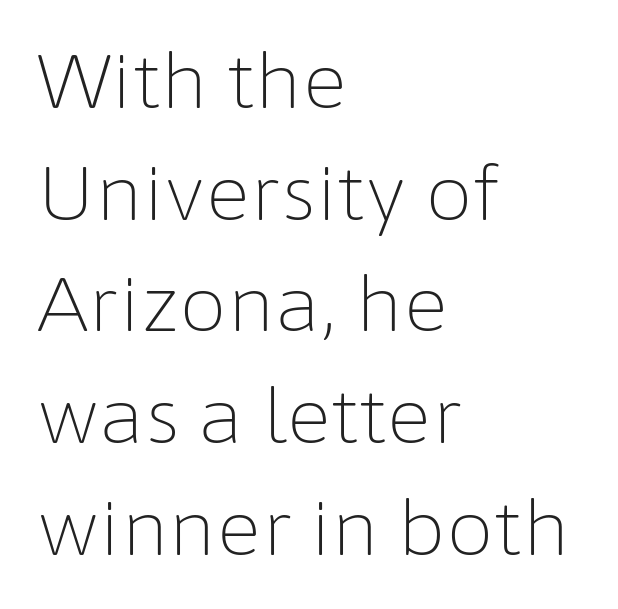
{"serif": "no", "italic": "no", "bold": "no", "weight": "light", "width": "normal", "stroke_contrast": "low", "x_height": "medium", "monospaced": "no", "underline": "no", "align": "left", "line_spacing": "normal", "line_spacing_ratio": 1.47, "letter_spacing": "normal", "letter_spacing_em": 0.0, "glyph_px": 76}
